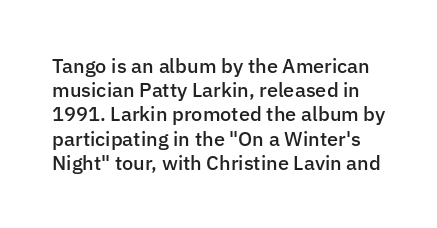
The image shows 20 px text type, upright; set line spacing 1.21x, normal letter spacing, not underlined.
